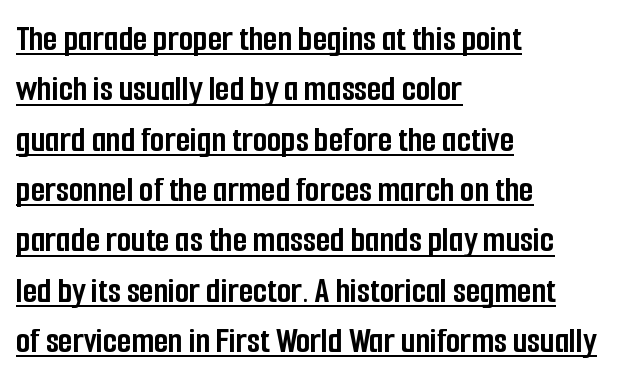
{"serif": "no", "italic": "no", "bold": "yes", "weight": "semibold", "width": "condensed", "stroke_contrast": "low", "x_height": "medium", "monospaced": "no", "underline": "yes", "align": "left", "line_spacing": "normal", "line_spacing_ratio": 1.36, "letter_spacing": "normal", "letter_spacing_em": 0.0, "glyph_px": 37}
